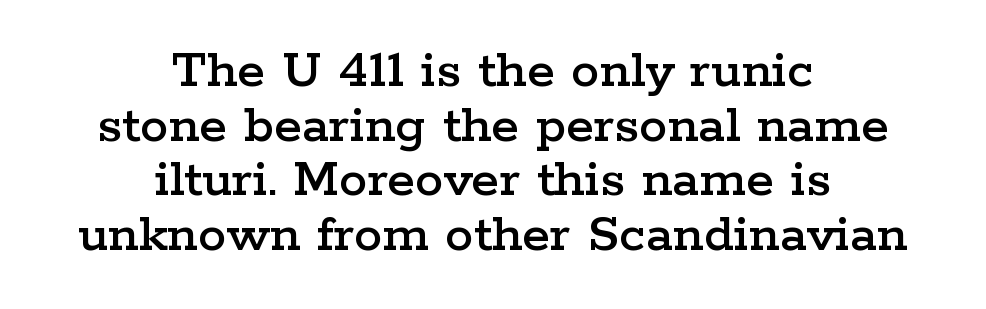
{"serif": "yes", "italic": "no", "width": "wide", "stroke_contrast": "low", "x_height": "medium", "monospaced": "no", "underline": "no", "align": "center", "line_spacing": "tight", "line_spacing_ratio": 0.96, "letter_spacing": "normal", "letter_spacing_em": 0.0, "glyph_px": 57}
